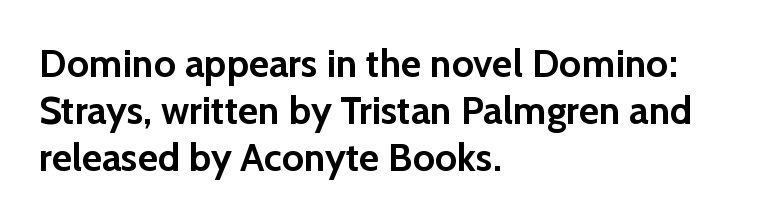
The image shows 39 px semibold sans-serif type, upright; set left-aligned, line spacing 1.21x, normal letter spacing, not underlined; low stroke contrast and a medium x-height.
